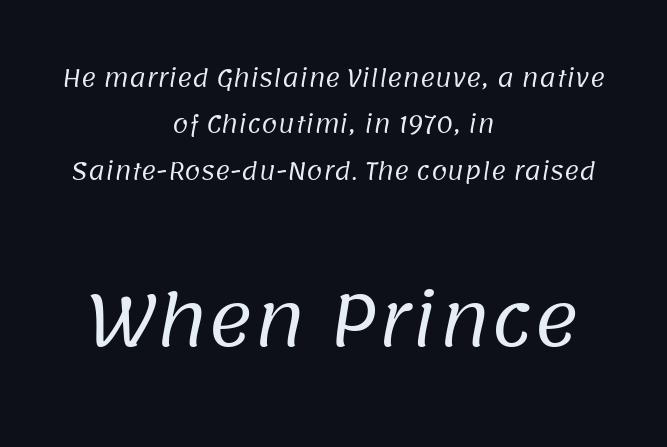
Q: Is the text bold? A: No.
Q: Is the typeface a serif or a sans-serif typeface? A: Sans-serif.
Q: Is the text underlined? A: No.
Q: How is the paragraph aligned? A: Centered.
Q: Is the spacing between letters normal or unusually wide? A: Normal.
Q: Is the spacing between lines tight, normal or loose? A: Loose.
Q: Which block of text is set in a larger size, the first (top) or the second (bottom)? A: The second (bottom) one.
Q: Width (condensed, normal, or wide)? A: Normal.
Q: Stroke contrast? A: Low.
Q: x-height? A: Large.
Q: Monospaced? A: No.
